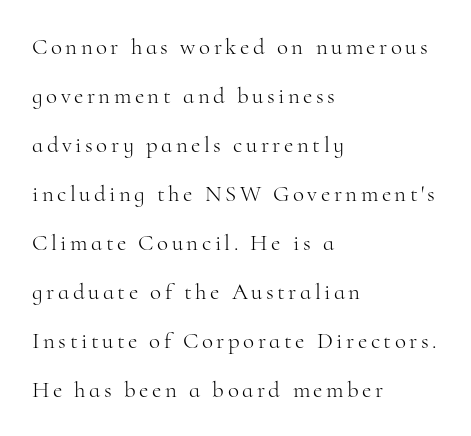
Each new line begins a long way beneath the previous one. Weight class: somewhere from thin through regular. The lines in this sample share a left origin and differ only in where they stop. Notice how the stems are strictly vertical — no italics here. Glance below the letters and you will spot only blank space.
